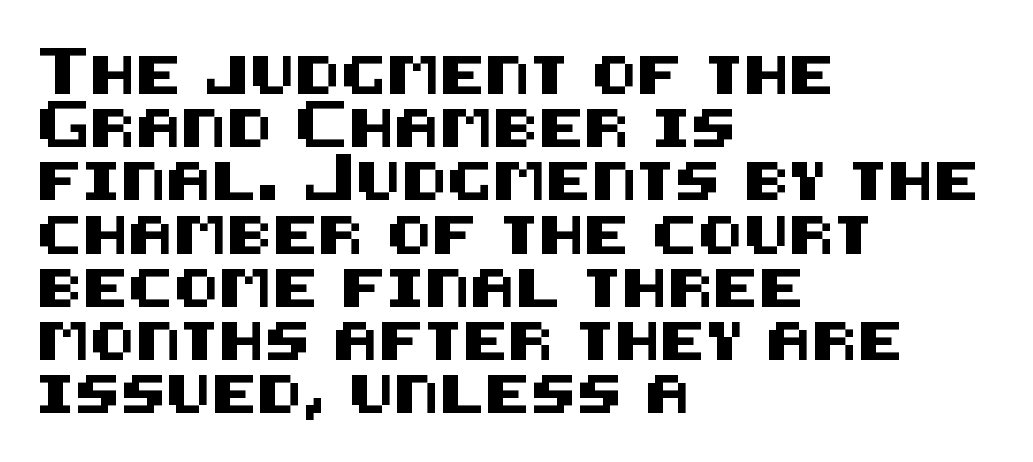
The horizontal fit of the characters is conventional and even. Horizontal bands of white between lines are of average thickness. Is this a sans? Yes — the strokes have no serifs. Horizontal alignment here is leftward, the default for most running prose. The lettering stays uniformly vertical, giving the passage a roman look.
